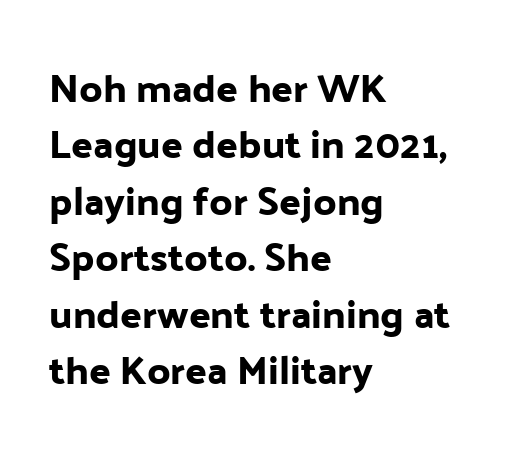
The zone under the glyphs is completely vacant. Baseline-to-baseline distance is the conventional proportion of letter height. A student would call this left alignment; a typographer would say flush left, rag right. Classification — sans serif. No italicization has been applied; the sample stays upright.
